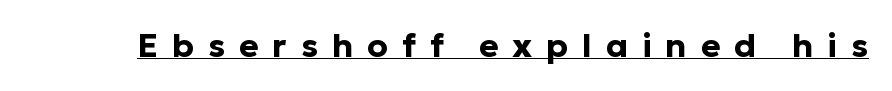
Nope, no serifs anywhere on these letters. The letters advance in unequal steps, a hallmark of proportional type. Check the space under the baseline: a stroke is drawn there. The face used here has the dense, thick strokes of a bold. You could only call the tracking loose — the letters float apart.
